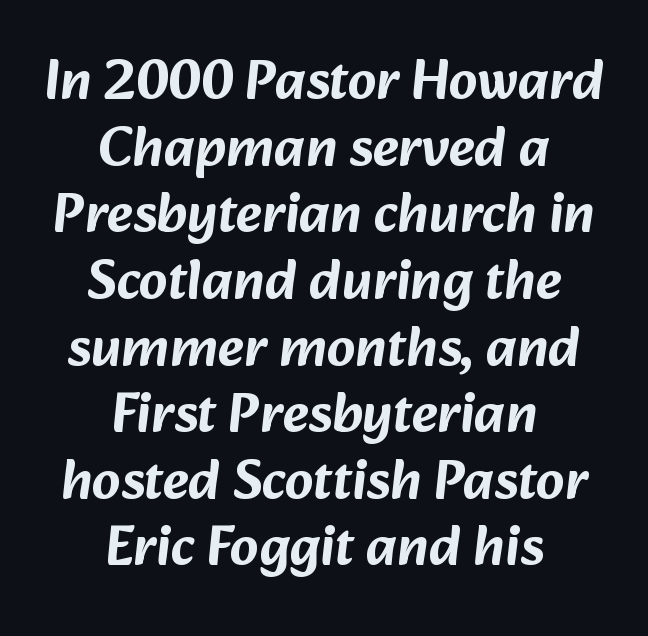
Regarding serifs, this sample does without them. These lines are centered, leaving both edges ragged. Each letter keeps its own natural width here, so spacing adapts to shape. Underlining? Definitely not there. There is no visible air inserted between adjacent glyphs.
